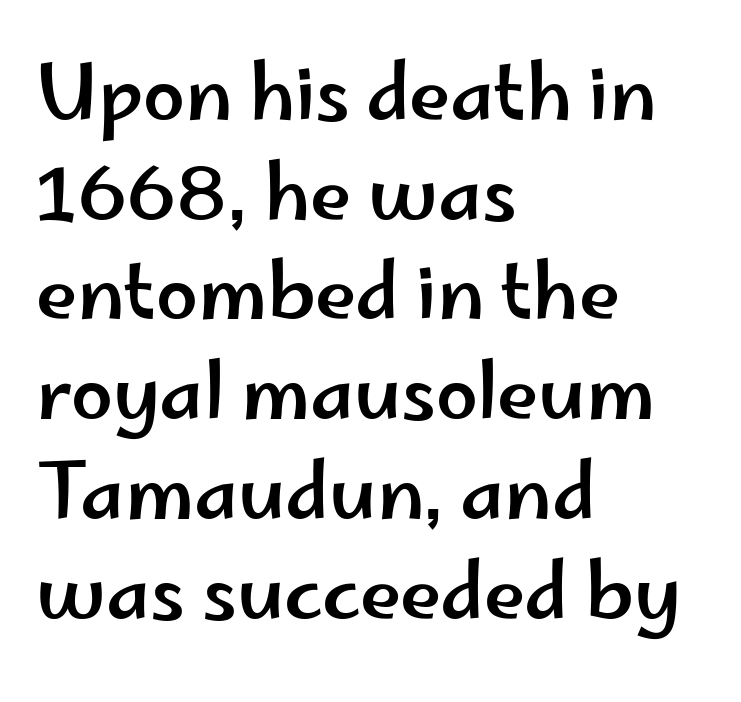
Varying glyph widths throughout — classic text-font behaviour. Posture: upright roman. The passage shown has conventional tracking throughout. Left-aligned paragraph, ragged on the right.
